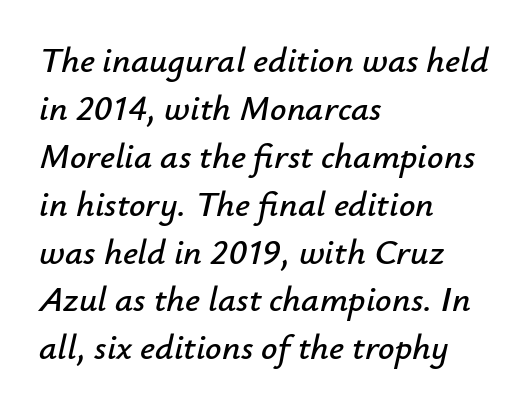
{"italic": "yes", "lean": "right", "slant_degrees": 12, "width": "normal", "stroke_contrast": "low", "x_height": "small", "monospaced": "no", "underline": "no", "align": "left", "line_spacing": "normal", "line_spacing_ratio": 1.33, "letter_spacing": "normal", "letter_spacing_em": 0.0, "glyph_px": 36}
